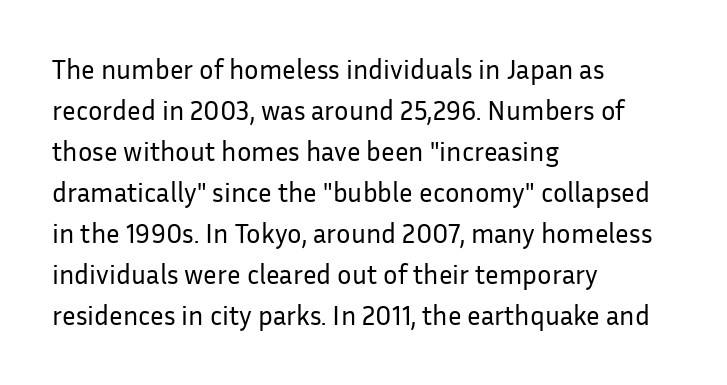
Q: Is the text bold? A: No.
Q: Is the text italic (slanted)? A: No, it is upright.
Q: Is the text underlined? A: No.
Q: How is the paragraph aligned? A: Left-aligned.
Q: Is the spacing between letters normal or unusually wide? A: Normal.
Q: Is the spacing between lines tight, normal or loose? A: Normal.
